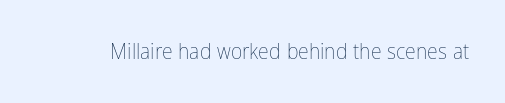
The space directly below the letters is spotless. Quick note: not italic, upright. The line texture is even and compact thanks to regular tracking. These glyphs show unthickened strokes, regular width or finer.
